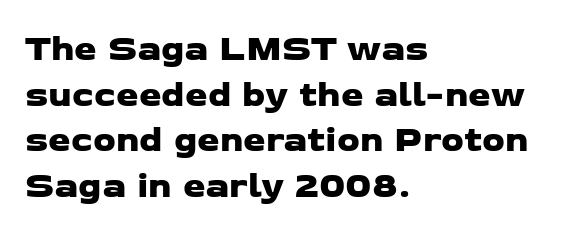
Q: Is the typeface a serif or a sans-serif typeface? A: Sans-serif.
Q: Is the text underlined? A: No.
Q: How is the paragraph aligned? A: Left-aligned.
Q: Is the spacing between letters normal or unusually wide? A: Normal.
Q: Is the spacing between lines tight, normal or loose? A: Normal.
Q: Width (condensed, normal, or wide)? A: Wide.
Q: Stroke contrast? A: Low.
Q: x-height? A: Medium.
Q: Monospaced? A: No.
